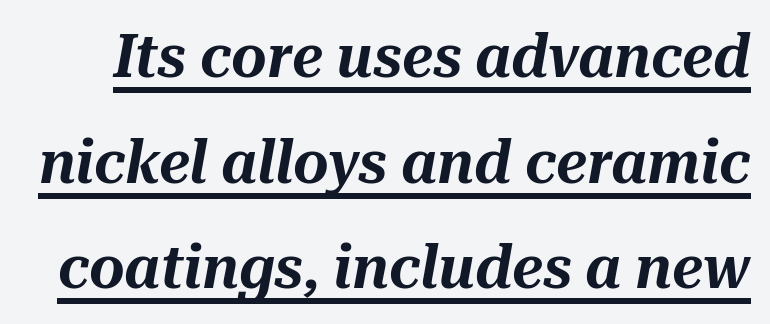
Q: Is the text italic (slanted)? A: Yes, it leans right by about 10 degrees.
Q: Is the text underlined? A: Yes.
Q: Is the spacing between letters normal or unusually wide? A: Normal.
Q: Width (condensed, normal, or wide)? A: Normal.
Q: Stroke contrast? A: Medium.
Q: x-height? A: Medium.
Q: Monospaced? A: No.
